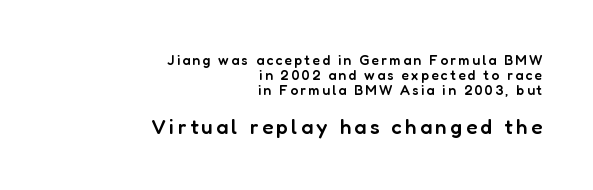
{"italic": "no", "bold": "semi", "underline": "no", "align": "right", "line_spacing": "tight", "line_spacing_ratio": 1.07, "larger_block": "second", "size_ratio": 1.5, "glyph_px": 21}
